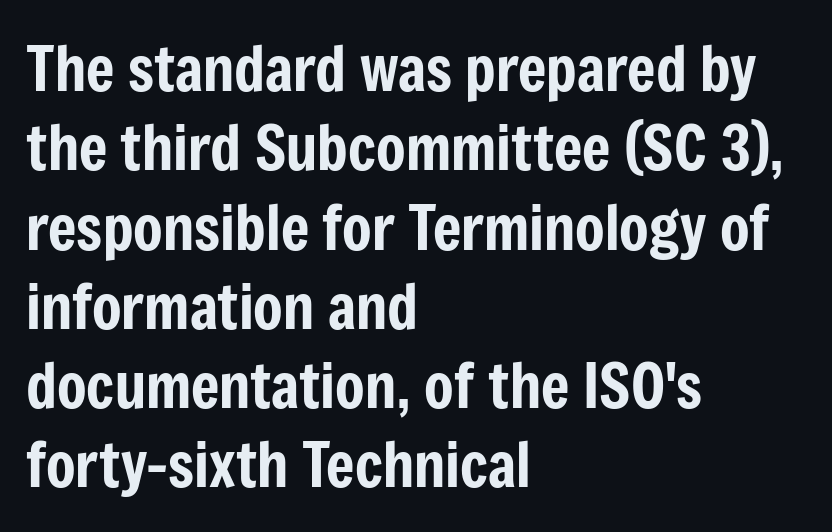
Q: Is the text italic (slanted)? A: No, it is upright.
Q: Is the typeface a serif or a sans-serif typeface? A: Sans-serif.
Q: Is the text underlined? A: No.
Q: How is the paragraph aligned? A: Left-aligned.
Q: Is the spacing between letters normal or unusually wide? A: Normal.
Q: Is the spacing between lines tight, normal or loose? A: Normal.
Q: Width (condensed, normal, or wide)? A: Condensed.
Q: Stroke contrast? A: Low.
Q: x-height? A: Medium.
Q: Monospaced? A: No.
